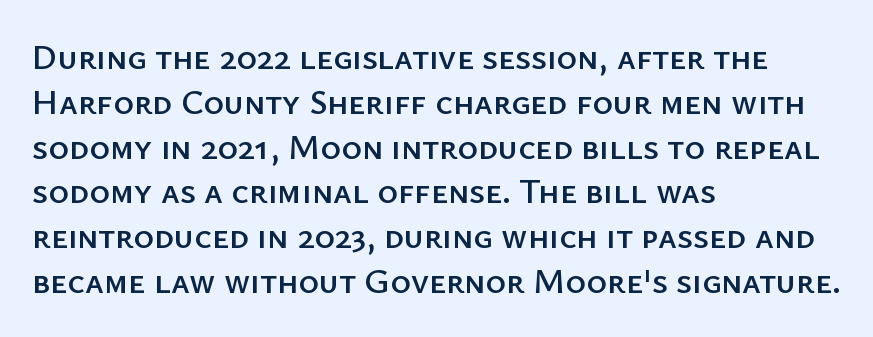
Q: Is the text italic (slanted)? A: No, it is upright.
Q: Is the typeface a serif or a sans-serif typeface? A: Sans-serif.
Q: Is the text underlined? A: No.
Q: How is the paragraph aligned? A: Left-aligned.
Q: Is the spacing between letters normal or unusually wide? A: Normal.
Q: Is the spacing between lines tight, normal or loose? A: Normal.
Q: Width (condensed, normal, or wide)? A: Normal.
Q: Stroke contrast? A: Low.
Q: x-height? A: Medium.
Q: Monospaced? A: No.
